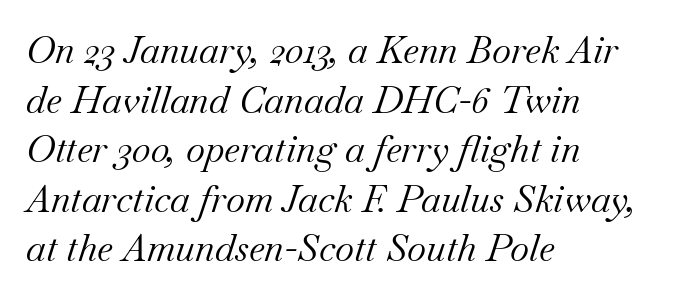
The type family on display is of the serif kind. The paragraph shown leans on its left margin. Proportional: the letters do not fall into vertical columns. The passage shown is not underscored anywhere. Leading matches the norm, producing a regular column. A quiet, ordinary-to-light weight characterises the typeface.
